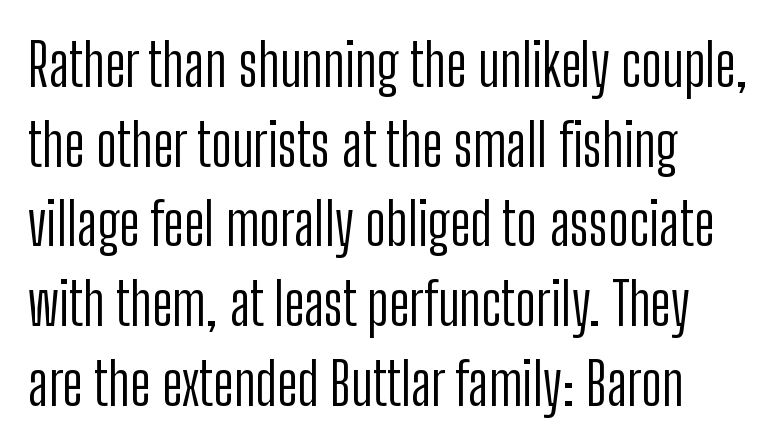
You could not count columns in this text — the font is proportionally spaced. Each letter's strokes conclude bluntly, with no projecting serifs. The passage shown has conventional tracking throughout. Regular leading. Letters rest on an invisible, unmarked baseline. A typesetter would mark this as roman, not italic.
